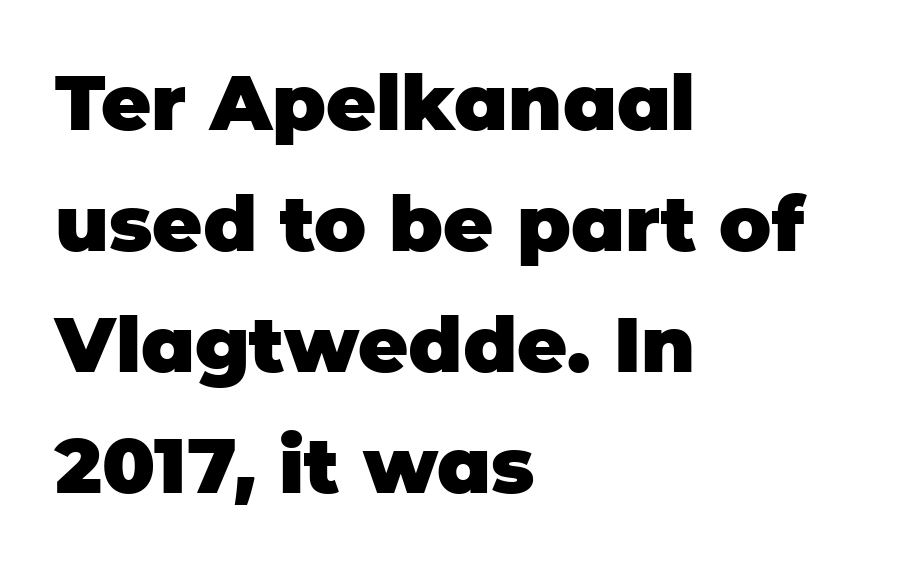
{"serif": "no", "italic": "no", "bold": "yes", "weight": "heavy", "width": "normal", "stroke_contrast": "low", "x_height": "large", "monospaced": "no", "underline": "no", "align": "left", "line_spacing": "normal", "line_spacing_ratio": 1.57, "letter_spacing": "normal", "letter_spacing_em": 0.0, "glyph_px": 77}
